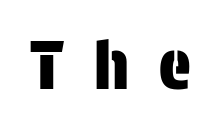
Q: Is the text italic (slanted)? A: No, it is upright.
Q: Is the typeface a serif or a sans-serif typeface? A: Sans-serif.
Q: Is the text underlined? A: No.
Q: Is the spacing between letters normal or unusually wide? A: Unusually wide.
Q: Width (condensed, normal, or wide)? A: Condensed.
Q: Stroke contrast? A: Low.
Q: x-height? A: Large.
Q: Monospaced? A: No.
